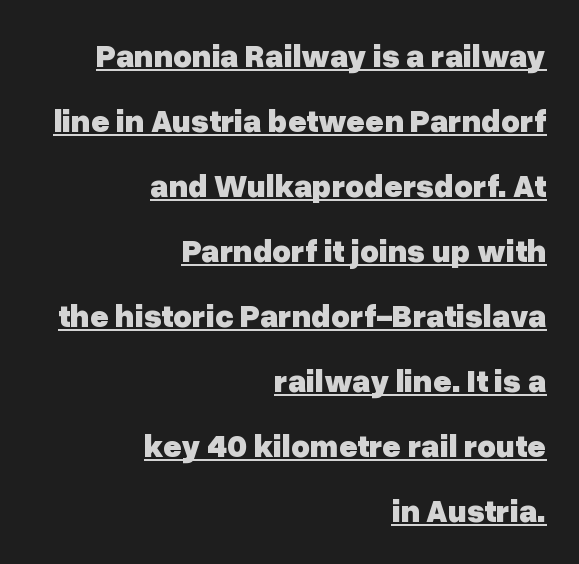
{"serif": "no", "italic": "no", "bold": "yes", "weight": "heavy", "width": "normal", "stroke_contrast": "low", "x_height": "medium", "monospaced": "no", "underline": "yes", "align": "right", "line_spacing": "loose", "line_spacing_ratio": 2.03, "letter_spacing": "normal", "letter_spacing_em": 0.0, "glyph_px": 32}
